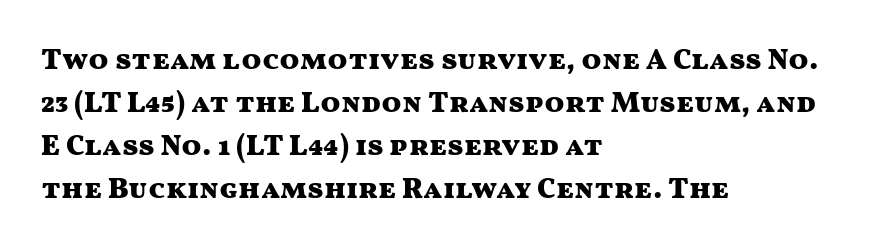
{"serif": "no", "italic": "no", "bold": "yes", "weight": "heavy", "width": "wide", "stroke_contrast": "medium", "x_height": "medium", "monospaced": "no", "underline": "no", "align": "left", "line_spacing": "normal", "line_spacing_ratio": 1.48, "letter_spacing": "normal", "letter_spacing_em": 0.0, "glyph_px": 29}
